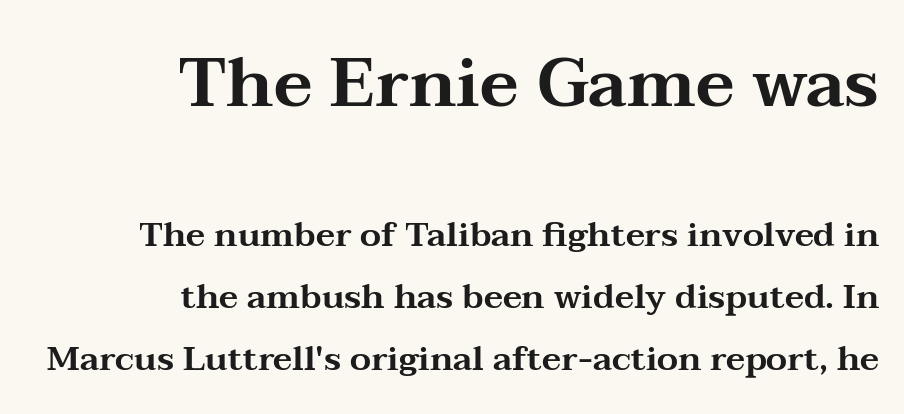
Nothing unusual about the tracking: characters are spaced as the font intends. Does the lettering tilt? It doesn't — this is upright. The passage shown is typed in a proportional face where columns would drift. Every row of glyphs terminates at an identical x-position on the right.
